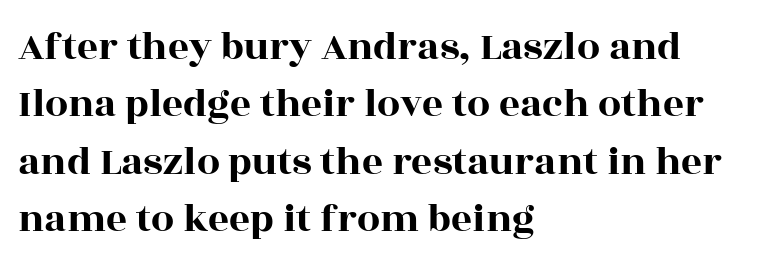
These lines are set flush left with a ragged right edge. The passage shown is typeset with a serif family. Observe the ordinary spacing: letters are neighbours, not strangers. The space between consecutive lines is moderate. The typography opts for an upright posture over an oblique one. Descender tails drop into unmarked territory.
